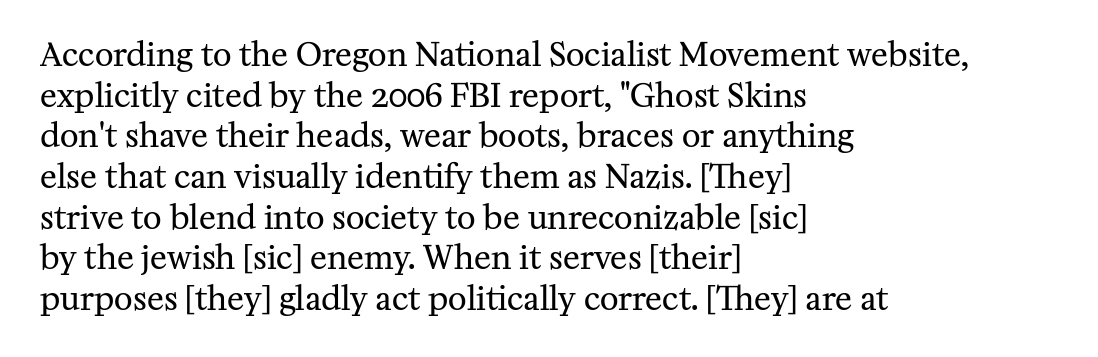
The image shows 32 px regular-weight serif type, upright; set left-aligned, normal line spacing (1.27x), normal letter spacing, not underlined; medium stroke contrast and a medium x-height.
